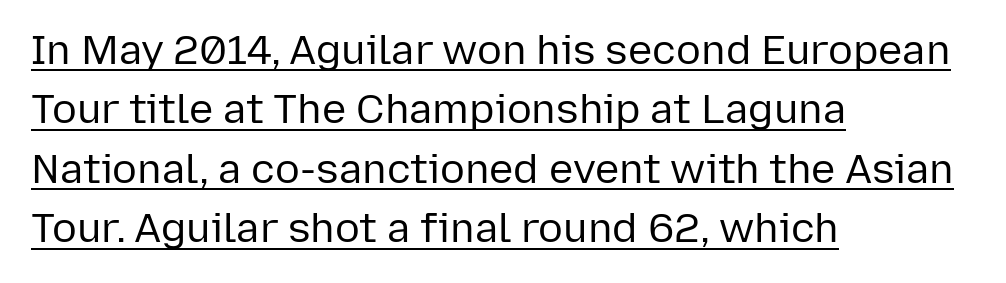
These lines keep a tight, regular rhythm from letter to letter. The typesetter chose a ragged-right arrangement here. These lines are rendered in a variable-pitch font. This is roman type, the default non-slanted kind. No heavy texture on the line: the type isn't bold. The lines sit at an ordinary, default distance from one another.
